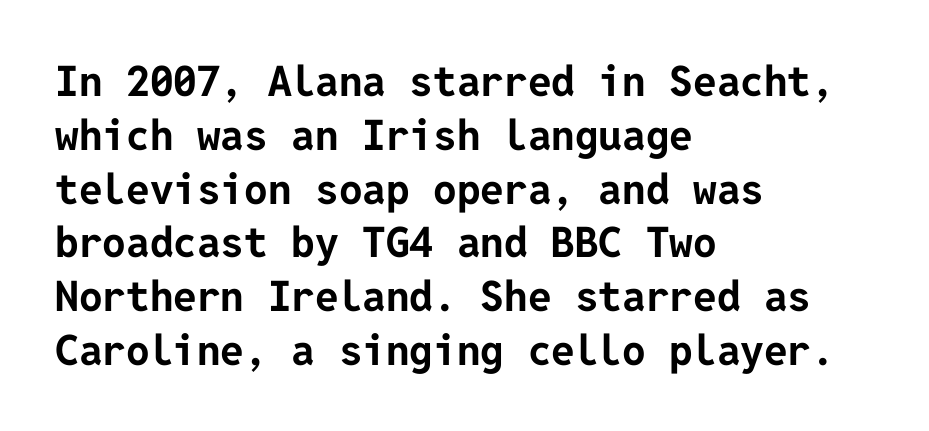
Q: Is the text bold? A: Yes.
Q: Is the text italic (slanted)? A: No, it is upright.
Q: Is the typeface a serif or a sans-serif typeface? A: Sans-serif.
Q: Is the text underlined? A: No.
Q: How is the paragraph aligned? A: Left-aligned.
Q: Is the spacing between letters normal or unusually wide? A: Normal.
Q: Is the spacing between lines tight, normal or loose? A: Normal.
Q: Width (condensed, normal, or wide)? A: Normal.
Q: Stroke contrast? A: Low.
Q: x-height? A: Medium.
